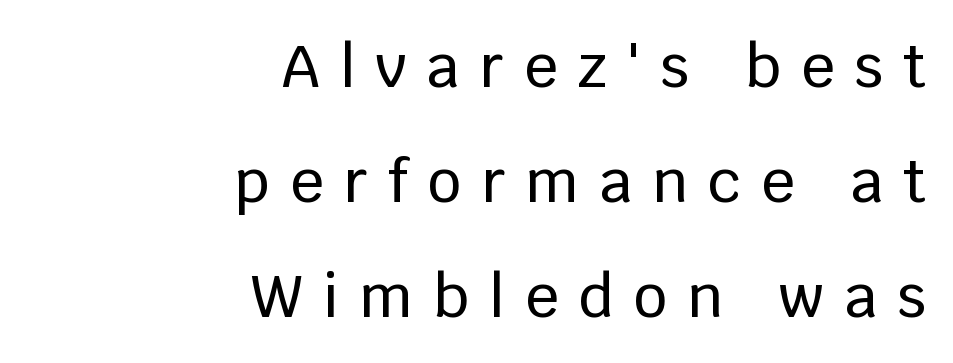
{"serif": "no", "italic": "no", "width": "normal", "stroke_contrast": "low", "x_height": "large", "monospaced": "no", "underline": "no", "align": "right", "line_spacing": "loose", "line_spacing_ratio": 1.95, "letter_spacing": "wide", "letter_spacing_em": 0.34, "glyph_px": 59}
